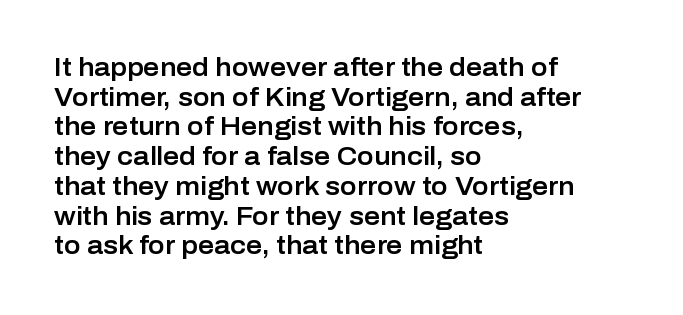
Q: Is the text italic (slanted)? A: No, it is upright.
Q: Is the text underlined? A: No.
Q: How is the paragraph aligned? A: Left-aligned.
Q: Is the spacing between letters normal or unusually wide? A: Normal.
